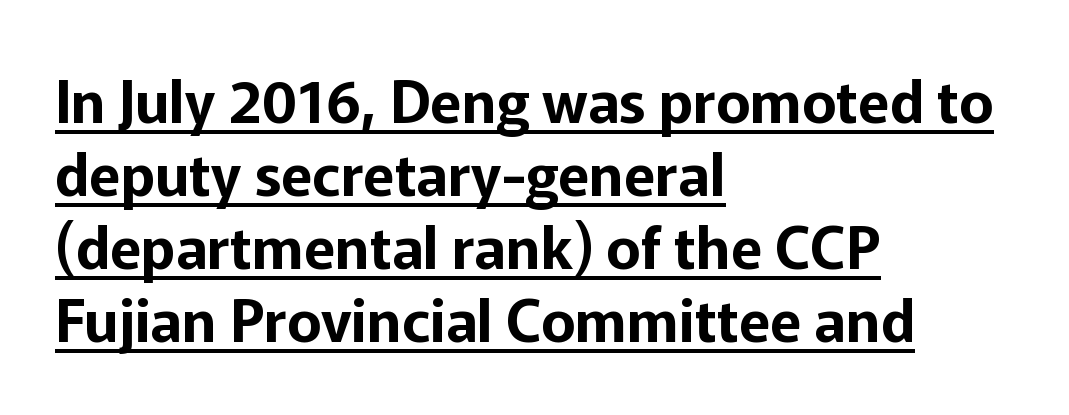
Q: Is the text italic (slanted)? A: No, it is upright.
Q: Is the typeface a serif or a sans-serif typeface? A: Sans-serif.
Q: Is the text underlined? A: Yes.
Q: How is the paragraph aligned? A: Left-aligned.
Q: Is the spacing between letters normal or unusually wide? A: Normal.
Q: Is the spacing between lines tight, normal or loose? A: Normal.
Q: Width (condensed, normal, or wide)? A: Normal.
Q: Stroke contrast? A: Low.
Q: x-height? A: Medium.
Q: Monospaced? A: No.
